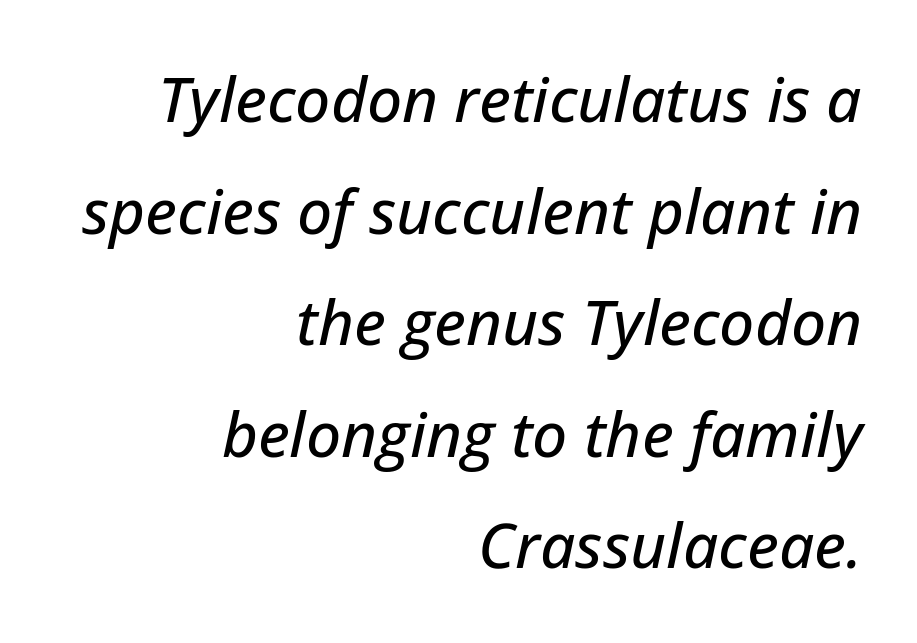
Q: Is the text italic (slanted)? A: Yes, it leans right by about 12 degrees.
Q: Is the text underlined? A: No.
Q: How is the paragraph aligned? A: Right-aligned.
Q: Is the spacing between letters normal or unusually wide? A: Normal.
Q: Width (condensed, normal, or wide)? A: Normal.
Q: Stroke contrast? A: Low.
Q: x-height? A: Medium.
Q: Monospaced? A: No.
